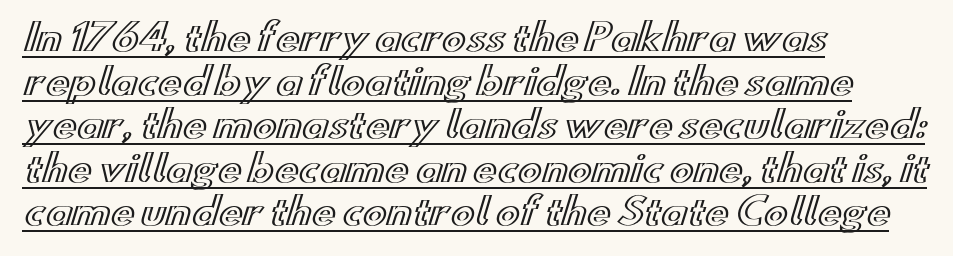
The image shows 36 px wide type; set left-aligned, line spacing 1.21x, normal letter spacing, underlined; a small x-height.
